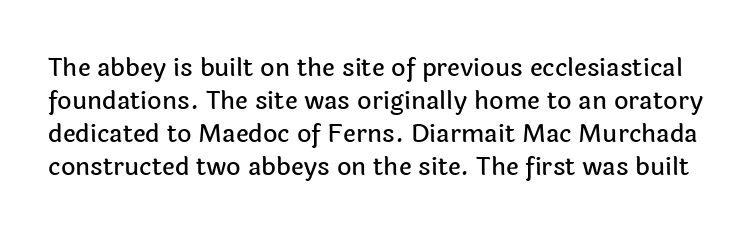
The image shows 25 px text type, upright; set normal line spacing (1.32x), normal letter spacing, not underlined.
